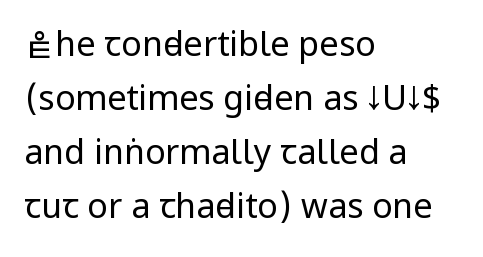
The image shows 34 px regular-weight, condensed sans-serif type, upright; set left-aligned, normal line spacing (1.59x), normal letter spacing, not underlined; low stroke contrast.
